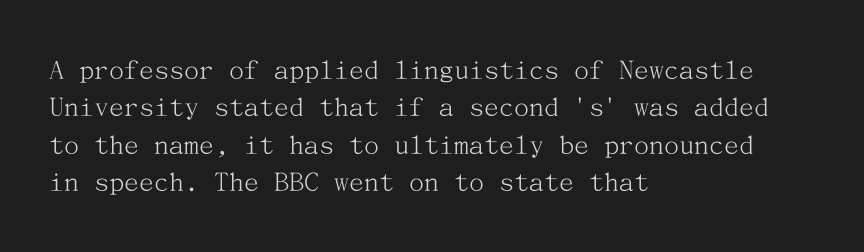
Q: Is the text bold? A: No.
Q: Is the text italic (slanted)? A: No, it is upright.
Q: Is the typeface a serif or a sans-serif typeface? A: Serif.
Q: Is the text underlined? A: No.
Q: How is the paragraph aligned? A: Left-aligned.
Q: Is the spacing between letters normal or unusually wide? A: Normal.
Q: Is the spacing between lines tight, normal or loose? A: Normal.
Q: Width (condensed, normal, or wide)? A: Normal.
Q: Stroke contrast? A: Medium.
Q: x-height? A: Medium.
